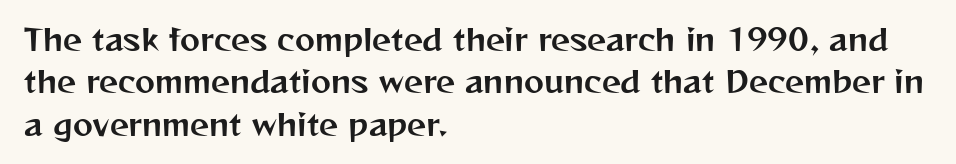
This sample uses an upright cut, with every glyph sitting square on the baseline. You could not count columns in this text — the font is proportionally spaced. Students, note that the glyphs here touch the page at normal intervals. Letters rest on an invisible, unmarked baseline. The glyphs in this specimen are sans serif. Reading down the block, your eye returns to a fixed left position each line.
